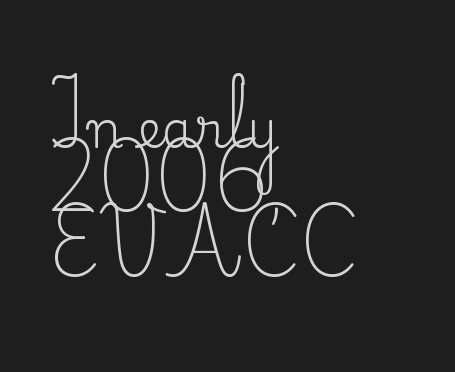
{"serif": "yes", "italic": "no", "bold": "no", "weight": "regular", "width": "normal", "stroke_contrast": "medium", "x_height": "small", "monospaced": "no", "underline": "no", "align": "left", "line_spacing": "normal", "line_spacing_ratio": 1.26, "letter_spacing": "normal", "letter_spacing_em": 0.0, "glyph_px": 51}
